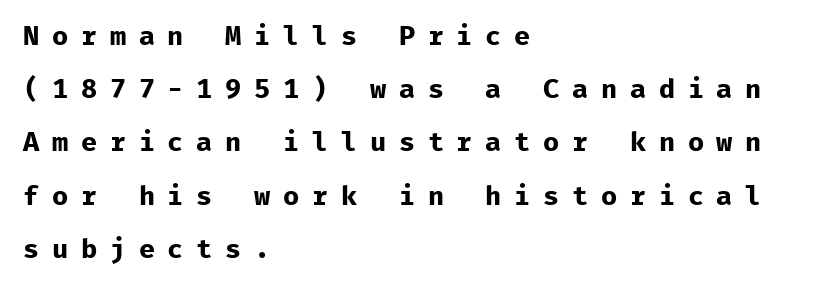
Q: Is the text bold? A: Yes.
Q: Is the text italic (slanted)? A: No, it is upright.
Q: Is the text underlined? A: No.
Q: How is the paragraph aligned? A: Left-aligned.
Q: Is the spacing between letters normal or unusually wide? A: Unusually wide.
Q: Is the spacing between lines tight, normal or loose? A: Loose.
